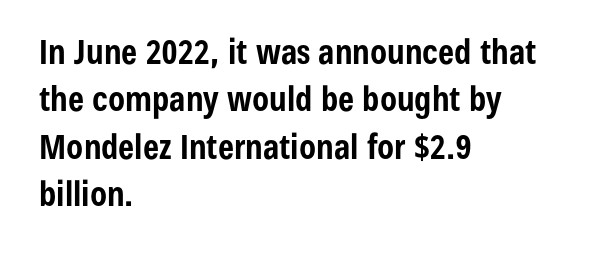
{"serif": "no", "italic": "no", "bold": "yes", "weight": "bold", "width": "condensed", "stroke_contrast": "low", "x_height": "medium", "monospaced": "no", "underline": "no", "align": "left", "line_spacing": "normal", "line_spacing_ratio": 1.39, "letter_spacing": "normal", "letter_spacing_em": 0.0, "glyph_px": 34}
